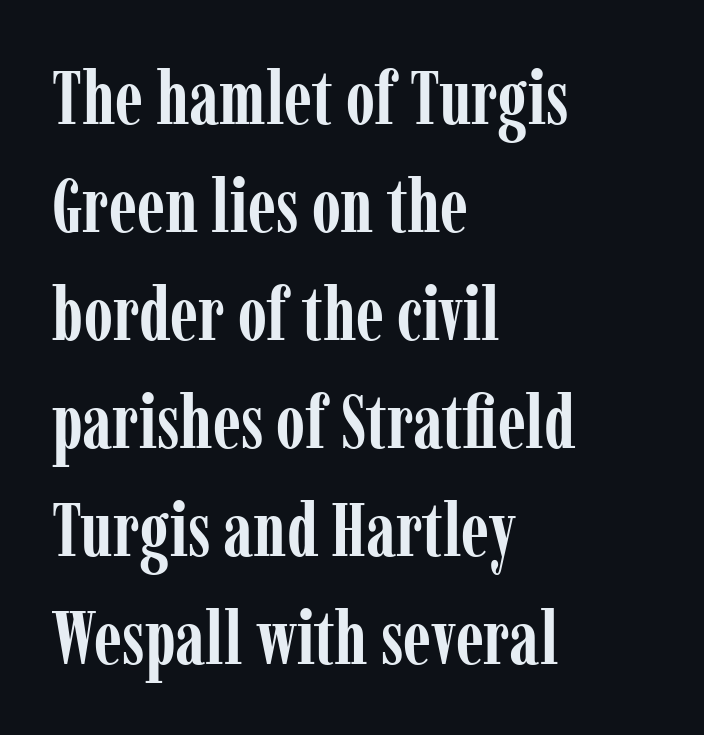
{"serif": "yes", "italic": "no", "bold": "yes", "weight": "semibold", "width": "condensed", "stroke_contrast": "low", "x_height": "medium", "monospaced": "no", "underline": "no", "align": "left", "line_spacing": "normal", "line_spacing_ratio": 1.44, "letter_spacing": "normal", "letter_spacing_em": 0.0, "glyph_px": 75}
